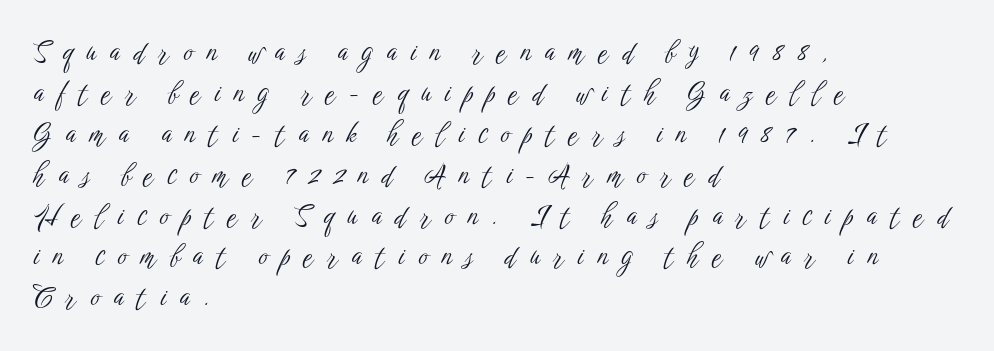
This rendering uses left alignment, leaving the right contour irregular. Nope, no serifs anywhere on these letters. One glance says typical: line gaps are just what's usual.
